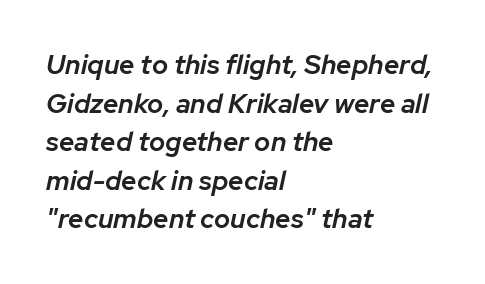
{"italic": "yes", "lean": "right", "slant_degrees": 12, "bold": "semi", "underline": "no", "align": "left", "line_spacing": "normal", "line_spacing_ratio": 1.43, "letter_spacing": "normal", "letter_spacing_em": 0.0, "glyph_px": 27}
